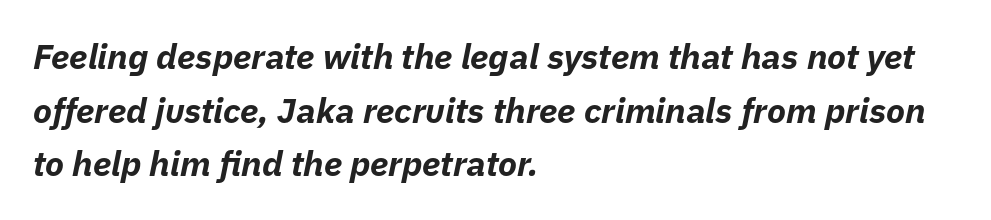
Q: Is the text bold? A: Yes.
Q: Is the text italic (slanted)? A: Yes, it leans right by about 11 degrees.
Q: Is the text underlined? A: No.
Q: How is the paragraph aligned? A: Left-aligned.
Q: Is the spacing between letters normal or unusually wide? A: Normal.
Q: Is the spacing between lines tight, normal or loose? A: Normal.
Q: Width (condensed, normal, or wide)? A: Normal.
Q: Stroke contrast? A: Low.
Q: x-height? A: Medium.
Q: Monospaced? A: No.
